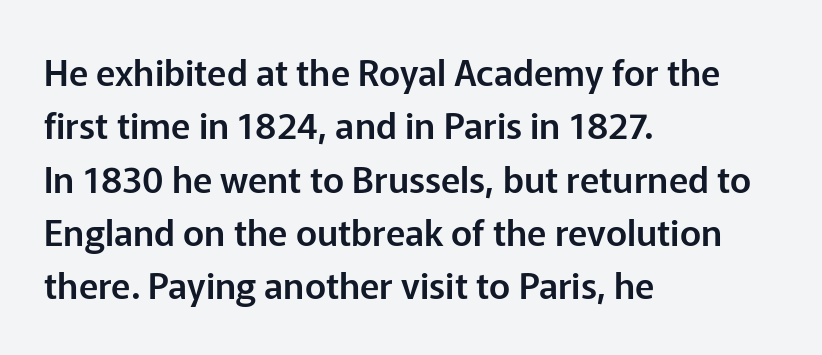
{"serif": "no", "italic": "no", "width": "normal", "stroke_contrast": "low", "x_height": "medium", "monospaced": "no", "underline": "no", "align": "left", "line_spacing": "normal", "line_spacing_ratio": 1.48, "letter_spacing": "normal", "letter_spacing_em": 0.0, "glyph_px": 36}
